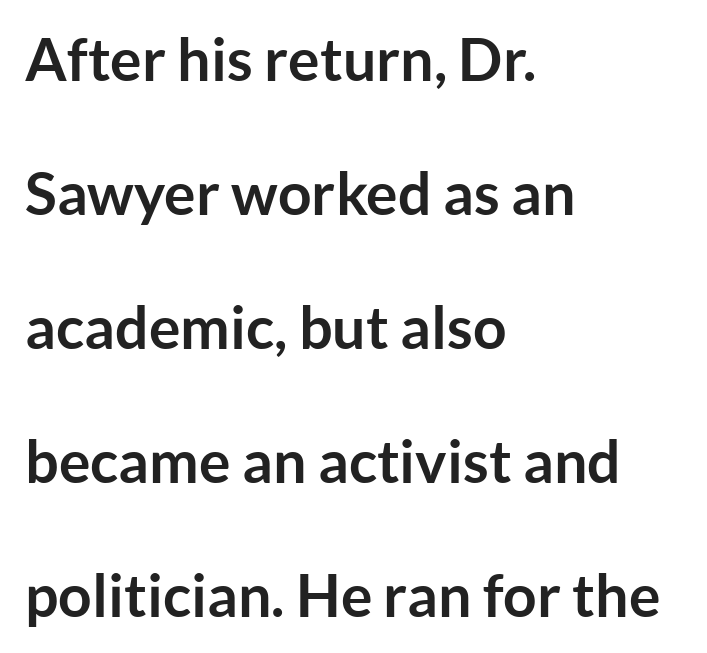
Q: Is the text bold? A: Yes.
Q: Is the text italic (slanted)? A: No, it is upright.
Q: Is the typeface a serif or a sans-serif typeface? A: Sans-serif.
Q: Is the text underlined? A: No.
Q: How is the paragraph aligned? A: Left-aligned.
Q: Is the spacing between letters normal or unusually wide? A: Normal.
Q: Is the spacing between lines tight, normal or loose? A: Loose.
Q: Width (condensed, normal, or wide)? A: Normal.
Q: Stroke contrast? A: Low.
Q: x-height? A: Medium.
Q: Monospaced? A: No.
